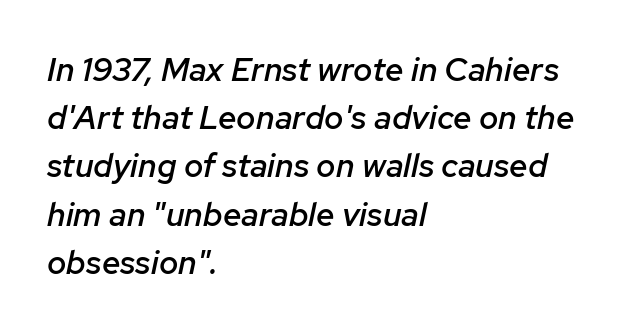
Q: Is the text bold? A: Semi-bold.
Q: Is the text italic (slanted)? A: Yes, it leans right by about 12 degrees.
Q: Is the text underlined? A: No.
Q: How is the paragraph aligned? A: Left-aligned.
Q: Is the spacing between letters normal or unusually wide? A: Normal.
Q: Is the spacing between lines tight, normal or loose? A: Normal.
Q: Width (condensed, normal, or wide)? A: Normal.
Q: Stroke contrast? A: Low.
Q: x-height? A: Medium.
Q: Monospaced? A: No.
